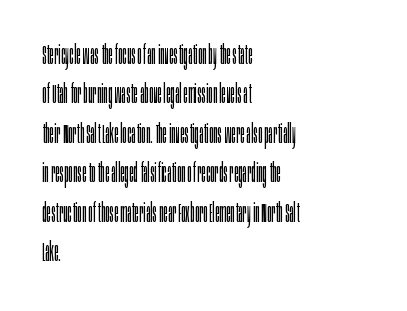
The image shows 27 px text type, upright; set left-aligned, normal line spacing (1.46x), normal letter spacing, not underlined.
